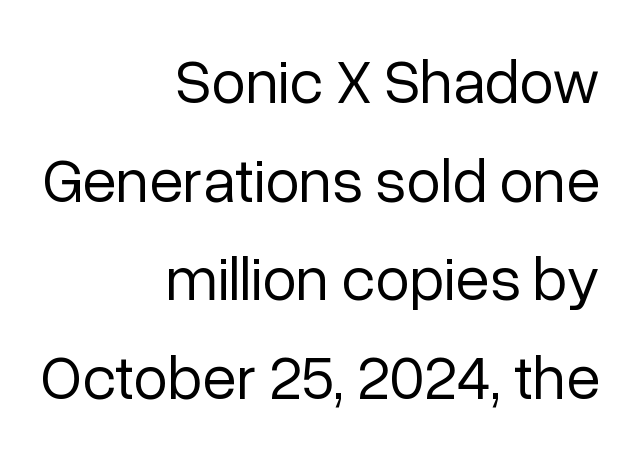
{"serif": "no", "italic": "no", "bold": "no", "weight": "regular", "width": "normal", "stroke_contrast": "low", "x_height": "medium", "monospaced": "no", "underline": "no", "align": "right", "line_spacing": "normal", "line_spacing_ratio": 1.59, "letter_spacing": "normal", "letter_spacing_em": 0.0, "glyph_px": 62}
